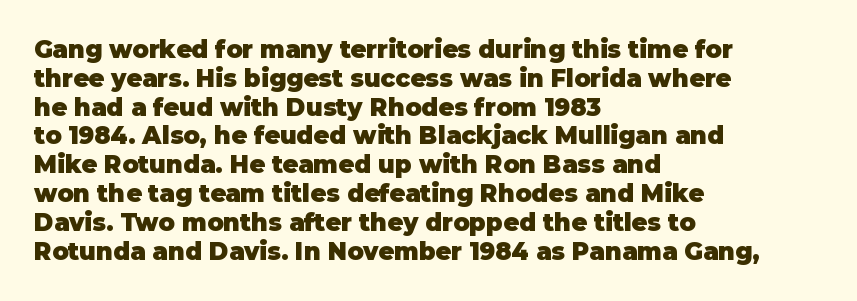
A classic flush-left, rag-right setting is used for this passage. Plenty of ink on the page — the face is bold. A typesetter would mark this as roman, not italic. In terms of letterspacing, this is plain default setting. The zone under the glyphs is completely vacant.
